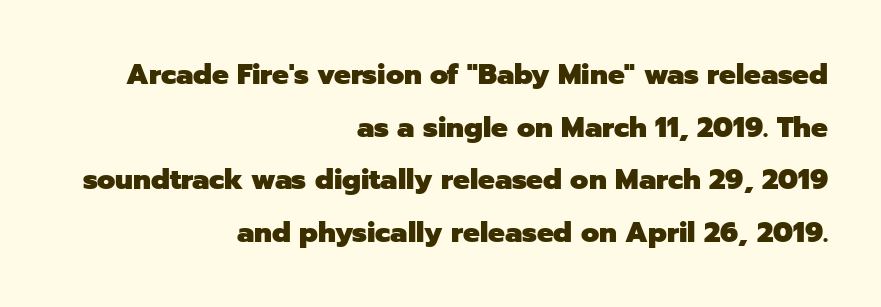
The image shows 28 px heavy sans-serif type, upright; set right-aligned, line spacing 1.88x, normal letter spacing, not underlined; low stroke contrast and a medium x-height.
